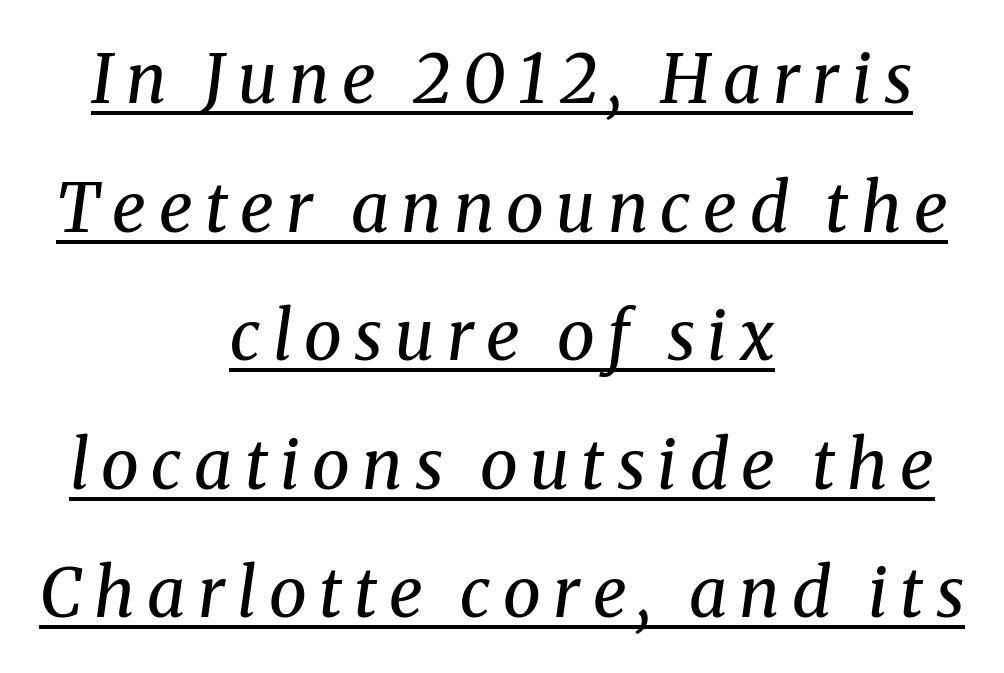
Character widths vary here, with narrow letters taking less room than wide ones. Unlike a clean sans, this face finishes its strokes with serifs. Typeset on center — no edge is straight. Stroke thickness stays within the range of a standard reading face or lighter. It's the slanting kind of type.
